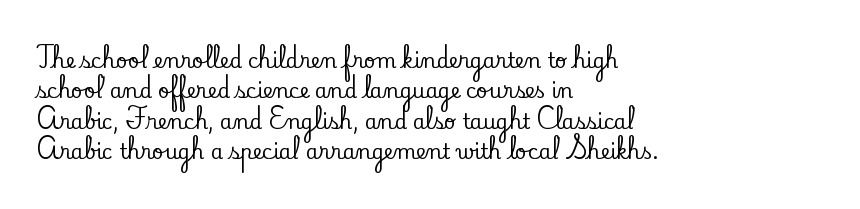
{"italic": "no", "underline": "no", "align": "left", "line_spacing": "normal", "line_spacing_ratio": 1.52, "letter_spacing": "normal", "letter_spacing_em": 0.0, "glyph_px": 20}
